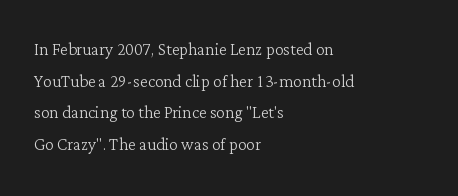
The image shows 22 px text type, upright; set left-aligned, normal line spacing (1.44x), normal letter spacing, not underlined.
